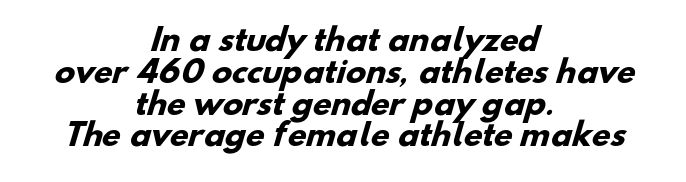
Between one letter and the next there's only the usual sliver of space. Just letters on the line, the space beneath them empty. Typesetter's note: full bold, strokes at maximum text heaviness. The rendering uses natural spacing where letterforms have individual widths.
